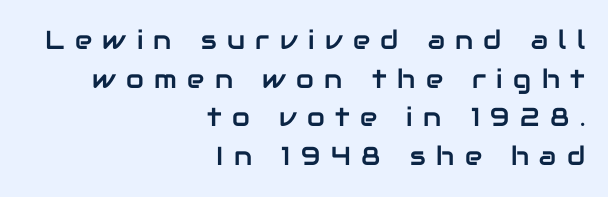
The image shows 26 px text type, upright; set right-aligned, normal line spacing (1.49x), unusually wide letter spacing (+0.4 em), not underlined.
